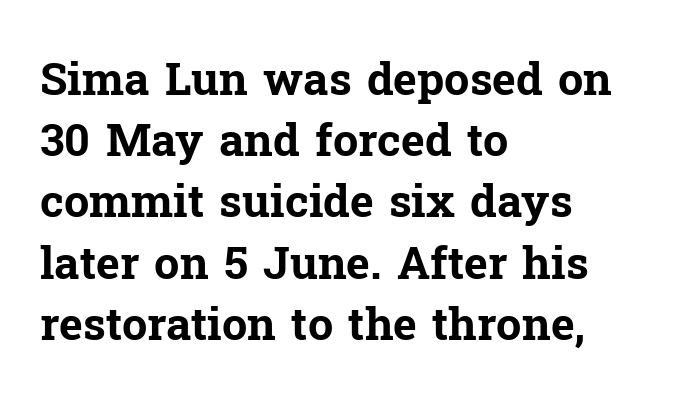
The typesetter chose a ragged-right arrangement here. Characters follow at the spacing the type designer built in. On the weight axis this lands at bold, roughly 700. You could not count columns in this text — the font is proportionally spaced. The zone under the glyphs is completely vacant. Regular leading.
